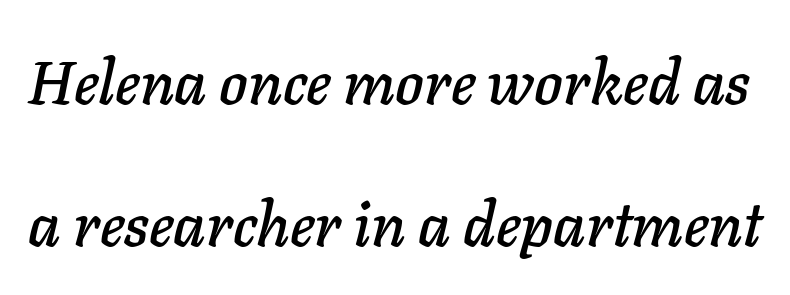
Q: Is the text italic (slanted)? A: Yes, it leans right by about 11 degrees.
Q: Is the text underlined? A: No.
Q: Is the spacing between letters normal or unusually wide? A: Normal.
Q: Is the spacing between lines tight, normal or loose? A: Loose.
Q: Width (condensed, normal, or wide)? A: Normal.
Q: Stroke contrast? A: Low.
Q: x-height? A: Medium.
Q: Monospaced? A: No.
